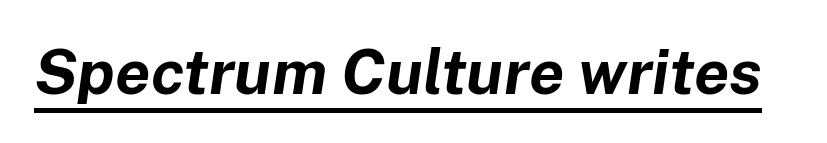
{"italic": "yes", "lean": "right", "slant_degrees": 8, "bold": "yes", "weight": "bold", "width": "normal", "stroke_contrast": "low", "x_height": "medium", "monospaced": "no", "underline": "yes", "letter_spacing": "normal", "letter_spacing_em": 0.0, "glyph_px": 63}
